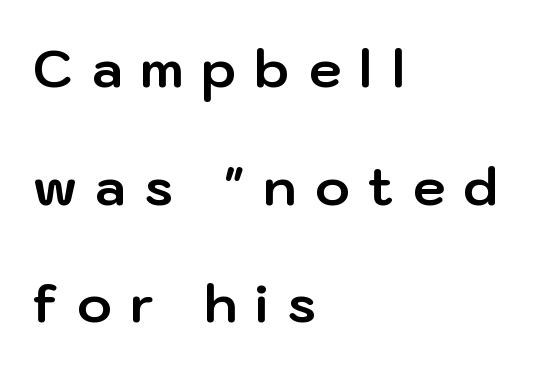
Q: Is the text bold? A: Yes.
Q: Is the text italic (slanted)? A: No, it is upright.
Q: Is the typeface a serif or a sans-serif typeface? A: Sans-serif.
Q: Is the text underlined? A: No.
Q: How is the paragraph aligned? A: Left-aligned.
Q: Is the spacing between letters normal or unusually wide? A: Unusually wide.
Q: Is the spacing between lines tight, normal or loose? A: Loose.
Q: Width (condensed, normal, or wide)? A: Normal.
Q: Stroke contrast? A: Low.
Q: x-height? A: Medium.
Q: Monospaced? A: No.
